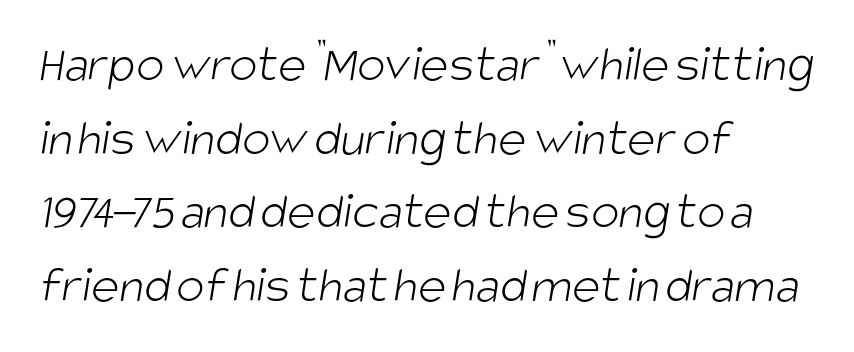
Q: Is the text bold? A: No.
Q: Is the typeface a serif or a sans-serif typeface? A: Sans-serif.
Q: Is the text underlined? A: No.
Q: How is the paragraph aligned? A: Left-aligned.
Q: Is the spacing between letters normal or unusually wide? A: Normal.
Q: Is the spacing between lines tight, normal or loose? A: Normal.
Q: Width (condensed, normal, or wide)? A: Condensed.
Q: Stroke contrast? A: Low.
Q: x-height? A: Large.
Q: Monospaced? A: No.
